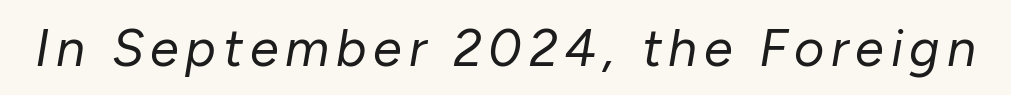
The lettering tilts uniformly, giving the passage an italic look. You could not count columns in this text — the font is proportionally spaced. Quick note: underline off. Unbolded letterforms with no extra heft.
